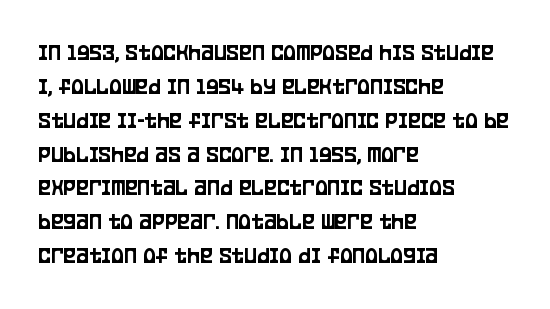
Q: Is the text italic (slanted)? A: No, it is upright.
Q: Is the text underlined? A: No.
Q: How is the paragraph aligned? A: Left-aligned.
Q: Is the spacing between letters normal or unusually wide? A: Normal.
Q: Is the spacing between lines tight, normal or loose? A: Normal.
